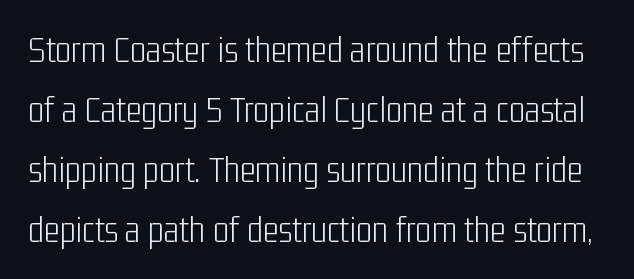
The typography opts for an upright posture over an oblique one. Descenders hang freely into open space. The space between consecutive lines is moderate. Note the varied advance widths — an 'i' is clearly narrower than an 'm'. You can tell from the bare stems that sans-serif type was used.
